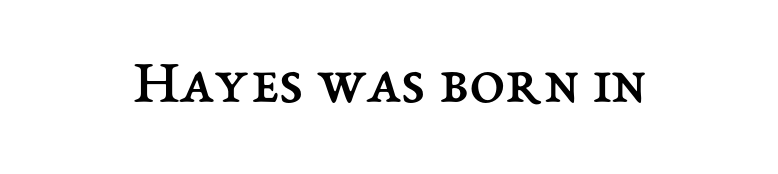
Q: Is the text bold? A: No.
Q: Is the text italic (slanted)? A: No, it is upright.
Q: Is the text underlined? A: No.
Q: Is the spacing between letters normal or unusually wide? A: Normal.
Q: Width (condensed, normal, or wide)? A: Normal.
Q: Stroke contrast? A: Medium.
Q: x-height? A: Medium.
Q: Monospaced? A: No.
